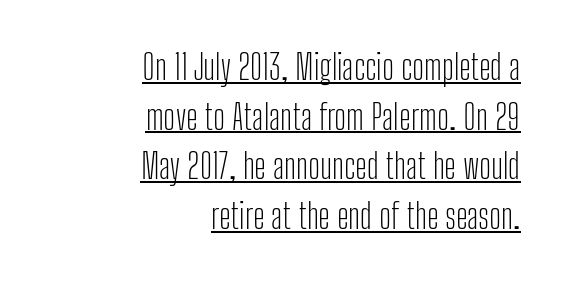
Q: Is the text bold? A: No.
Q: Is the text italic (slanted)? A: No, it is upright.
Q: Is the typeface a serif or a sans-serif typeface? A: Sans-serif.
Q: Is the text underlined? A: Yes.
Q: How is the paragraph aligned? A: Right-aligned.
Q: Is the spacing between letters normal or unusually wide? A: Normal.
Q: Is the spacing between lines tight, normal or loose? A: Normal.
Q: Width (condensed, normal, or wide)? A: Condensed.
Q: Stroke contrast? A: Low.
Q: x-height? A: Medium.
Q: Monospaced? A: No.
